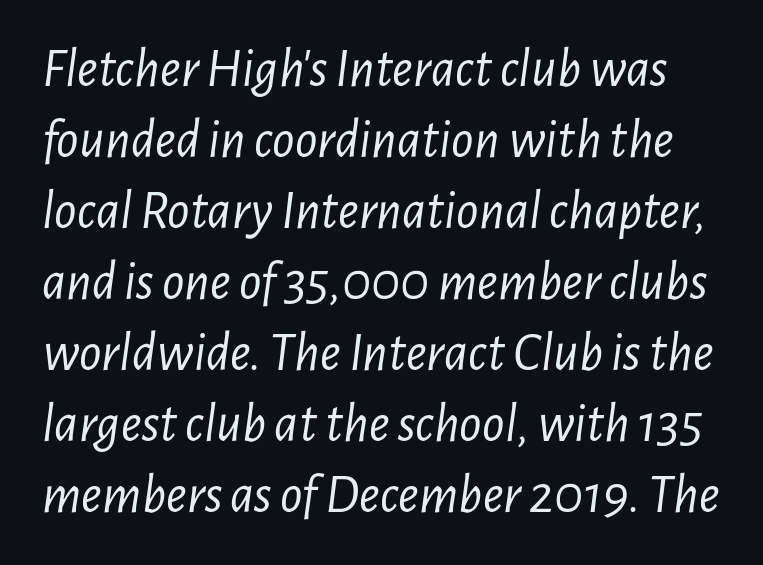
Vertical stems look standard width or narrower in stroke. Summary of vertical rhythm: regular, with standard interline spacing. Nobody drew a line under any word here. You could call the tracking neutral — neither tight nor loose.
